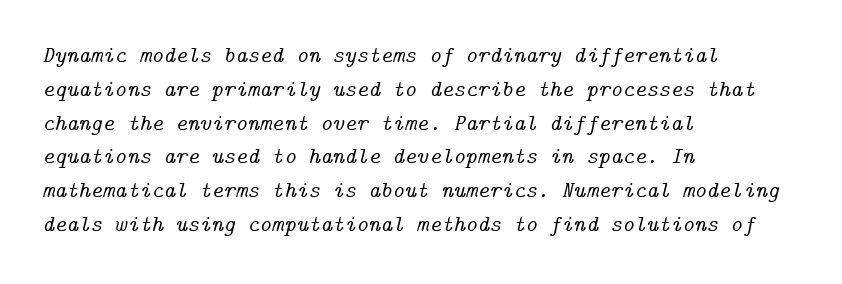
{"italic": "yes", "lean": "right", "slant_degrees": 14, "underline": "no", "align": "left", "line_spacing": "normal", "line_spacing_ratio": 1.47, "letter_spacing": "normal", "letter_spacing_em": 0.0, "glyph_px": 23}
